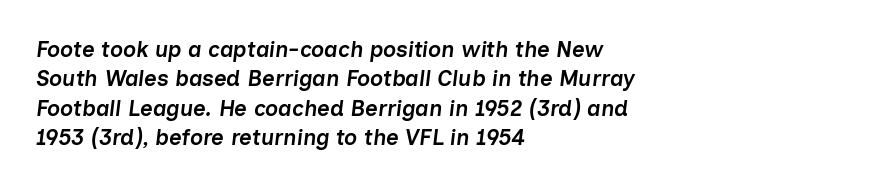
The image shows 22 px text type, italic (leaning right); set left-aligned, normal line spacing (1.33x), normal letter spacing, not underlined.
